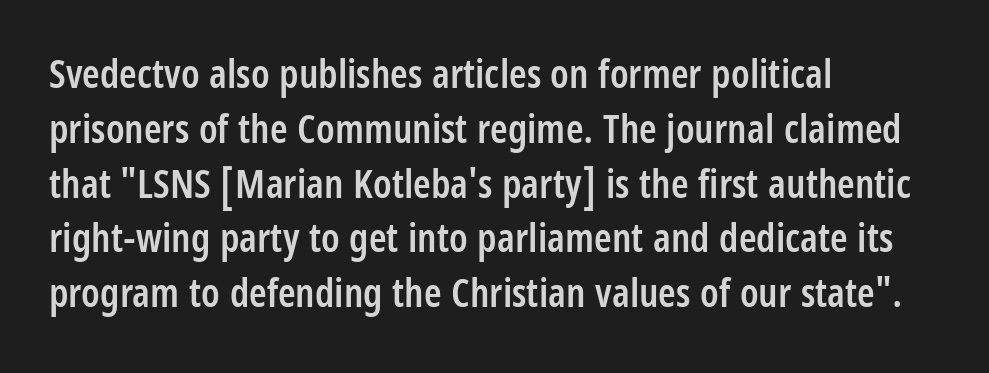
The image shows 40 px semibold, condensed sans-serif type, upright; set left-aligned, normal line spacing (1.37x), normal letter spacing, not underlined; low stroke contrast and a large x-height.
